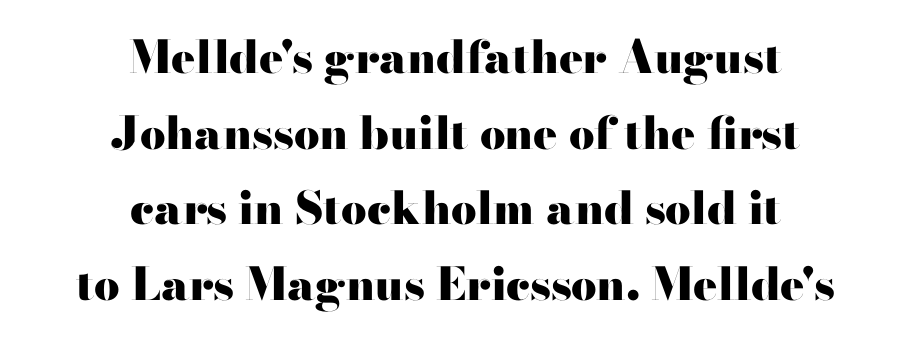
The image shows 45 px heavy, wide serif type, upright; set centered, normal line spacing (1.68x), normal letter spacing, not underlined; high stroke contrast and a small x-height.
